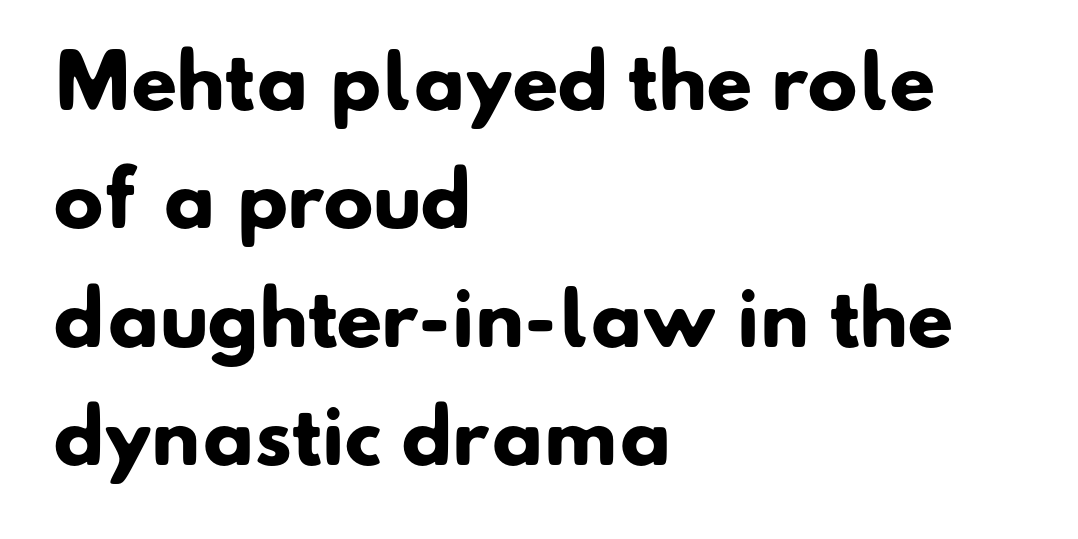
Vertical spacing — default. Descender tails drop into unmarked territory. Think of a printed novel: that variable character pitch is what you see here. Layout note: lines flush left. Weight: bold. The type family on display is of the sans-serif kind.
